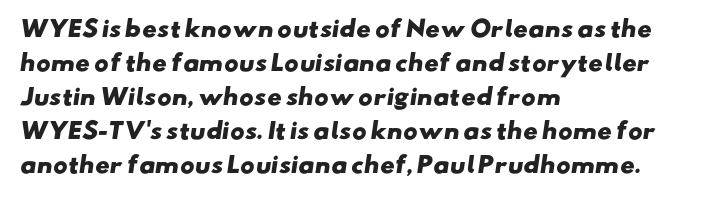
A student would call this left alignment; a typographer would say flush left, rag right. No extra tracking has been applied to these lines. The strip under each line holds only bare page. Notice how descenders clear the ascenders below comfortably — that's standard leading. As a designer I'd log this as weight 700, bold.
